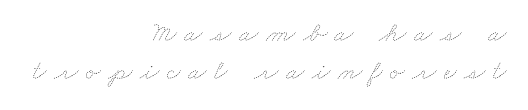
{"bold": "no", "weight": "thin", "width": "wide", "stroke_contrast": "low", "x_height": "small", "monospaced": "no", "underline": "no", "align": "right", "line_spacing": "normal", "line_spacing_ratio": 1.37, "letter_spacing": "wide", "letter_spacing_em": 0.26, "glyph_px": 28}
